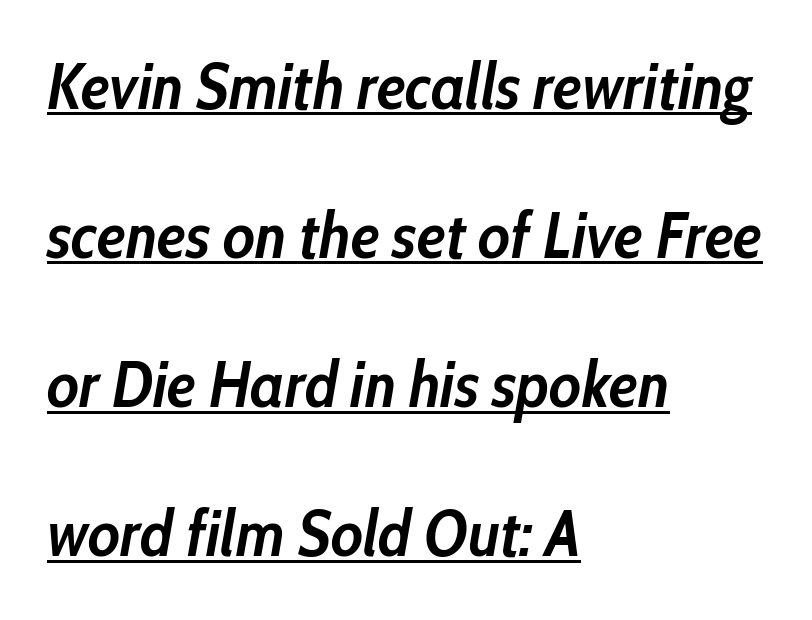
{"italic": "yes", "lean": "right", "slant_degrees": 10, "bold": "yes", "weight": "semibold", "width": "condensed", "stroke_contrast": "low", "x_height": "medium", "monospaced": "no", "underline": "yes", "align": "left", "line_spacing": "loose", "line_spacing_ratio": 2.33, "letter_spacing": "normal", "letter_spacing_em": 0.0, "glyph_px": 64}
